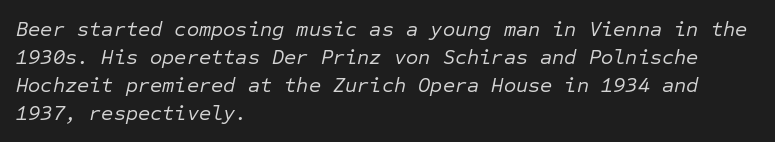
The image shows 21 px text type, italic (leaning right); set left-aligned, normal line spacing (1.34x), normal letter spacing, not underlined.
